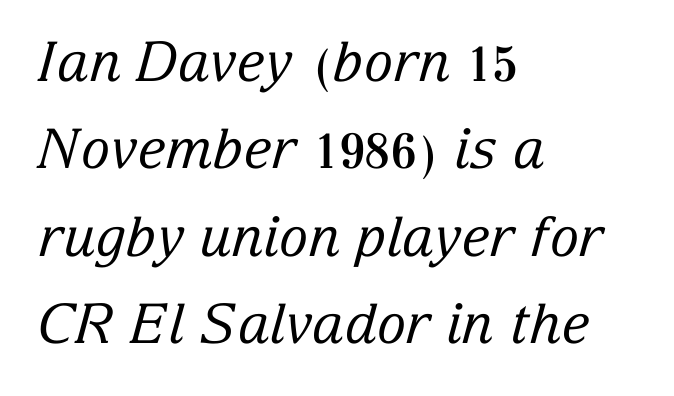
Words appear dense and cohesive because spacing is normal. In CSS terms this would be text-align: left. This sample has the flowing, uneven cadence of proportional lettering. Type style note: has serifs. Words float on clear page, feet unadorned. Is the type slanted? Yes — the strokes lean at a clear angle.
